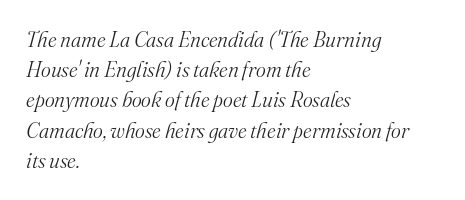
Q: Is the text bold? A: No.
Q: Is the text italic (slanted)? A: Yes, it leans right by about 16 degrees.
Q: Is the text underlined? A: No.
Q: How is the paragraph aligned? A: Left-aligned.
Q: Is the spacing between letters normal or unusually wide? A: Normal.
Q: Is the spacing between lines tight, normal or loose? A: Normal.
